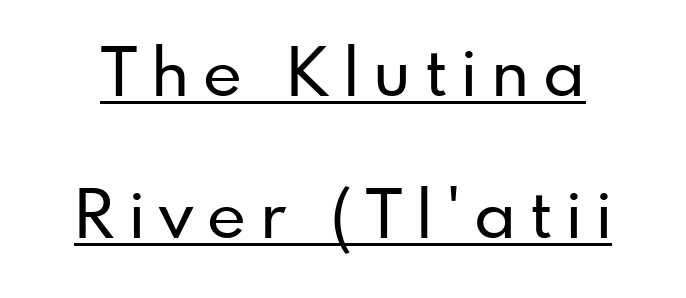
{"serif": "no", "italic": "no", "width": "normal", "stroke_contrast": "low", "x_height": "small", "monospaced": "no", "underline": "yes", "line_spacing": "loose", "line_spacing_ratio": 2.12, "letter_spacing": "wide", "letter_spacing_em": 0.21, "glyph_px": 67}
